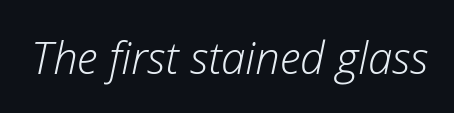
{"italic": "yes", "lean": "right", "slant_degrees": 12, "bold": "no", "weight": "light", "width": "normal", "stroke_contrast": "low", "x_height": "medium", "monospaced": "no", "underline": "no", "letter_spacing": "normal", "letter_spacing_em": 0.0, "glyph_px": 44}
